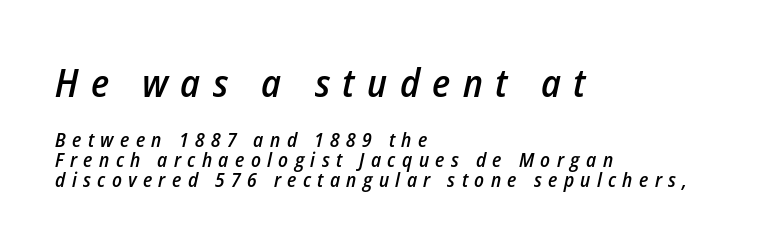
The image shows 39 px semibold, condensed type, italic (leaning right); set left-aligned, tight line spacing (1.0x), unusually wide letter spacing (+0.32 em), not underlined; the first (top) block is 1.95x larger; low stroke contrast and a medium x-height.
